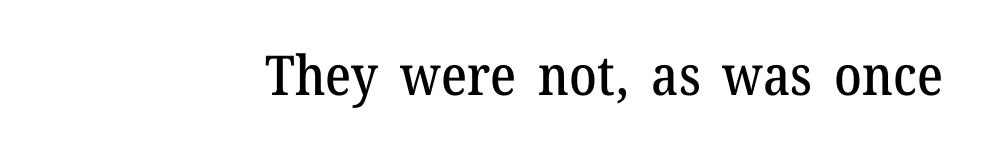
A typesetter would call this proportional, since set widths differ per character. The line texture is even and compact thanks to regular tracking. Does the lettering tilt? It doesn't — this is upright. The baseline area is clear. The type family on display is of the serif kind.
